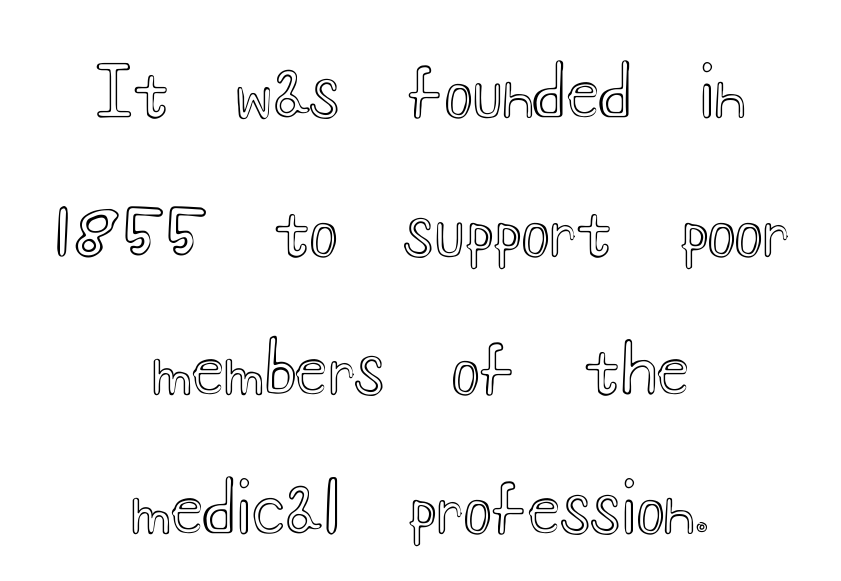
{"italic": "no", "width": "wide", "x_height": "small", "monospaced": "no", "underline": "no", "align": "center", "line_spacing": "loose", "line_spacing_ratio": 2.07, "letter_spacing": "normal", "letter_spacing_em": 0.0, "glyph_px": 67}
